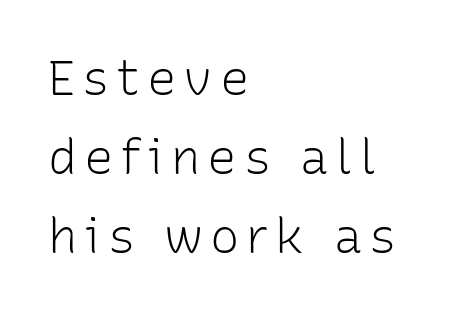
{"serif": "no", "italic": "no", "bold": "no", "weight": "light", "width": "normal", "stroke_contrast": "low", "x_height": "medium", "monospaced": "no", "underline": "no", "align": "left", "line_spacing": "normal", "line_spacing_ratio": 1.61, "glyph_px": 49}
